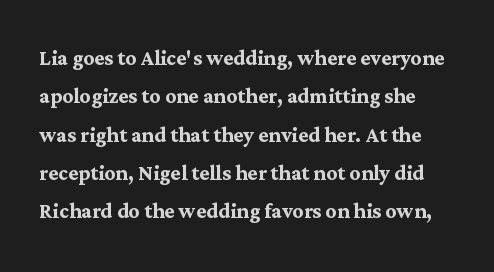
The image shows 27 px bold type, upright; set normal line spacing (1.42x), normal letter spacing, not underlined.
